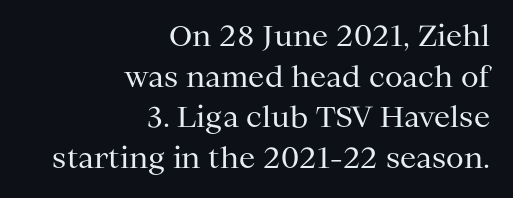
Q: Is the text bold? A: No.
Q: Is the text italic (slanted)? A: No, it is upright.
Q: Is the typeface a serif or a sans-serif typeface? A: Serif.
Q: Is the text underlined? A: No.
Q: How is the paragraph aligned? A: Right-aligned.
Q: Is the spacing between letters normal or unusually wide? A: Normal.
Q: Is the spacing between lines tight, normal or loose? A: Normal.
Q: Width (condensed, normal, or wide)? A: Normal.
Q: Stroke contrast? A: Medium.
Q: x-height? A: Medium.
Q: Monospaced? A: No.
